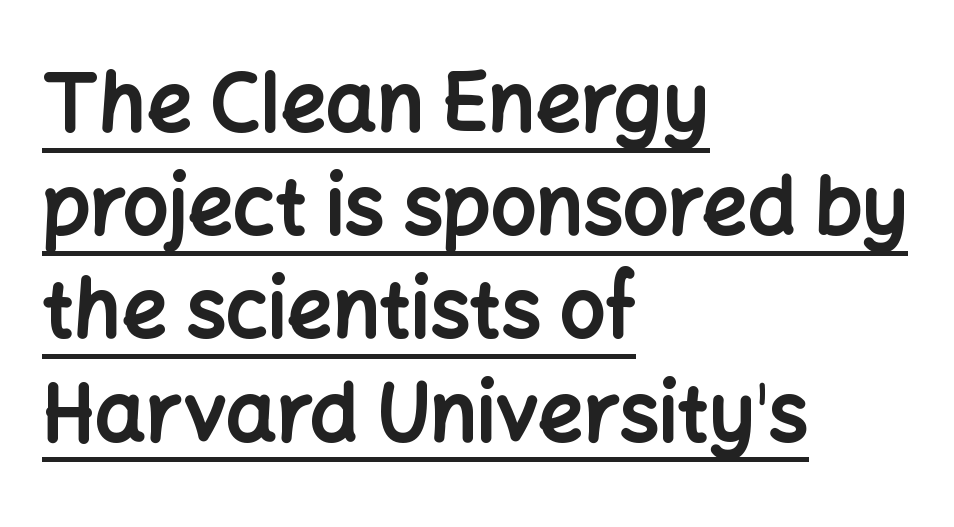
{"serif": "no", "italic": "no", "bold": "yes", "weight": "bold", "width": "normal", "stroke_contrast": "low", "x_height": "medium", "monospaced": "no", "underline": "yes", "align": "left", "line_spacing": "normal", "line_spacing_ratio": 1.29, "letter_spacing": "normal", "letter_spacing_em": 0.0, "glyph_px": 80}
